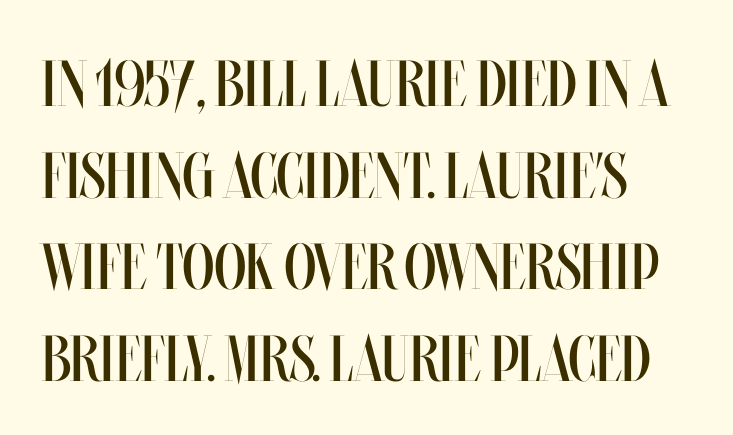
The image shows 65 px regular-weight, condensed type, upright; set normal line spacing (1.41x), normal letter spacing, not underlined; medium stroke contrast and a large x-height.
